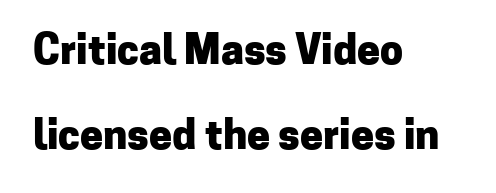
The image shows 41 px heavy sans-serif type, upright; set left-aligned, loose line spacing (2.07x), normal letter spacing, not underlined; low stroke contrast and a medium x-height.
